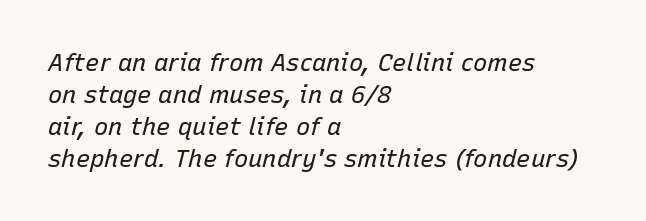
Notice how the passage keeps a crisp vertical edge on the left only. Does the lettering tilt? It does — this is italic. If you measured baseline to baseline, you'd find a middling distance. Caption: standard tracking, unaltered.
